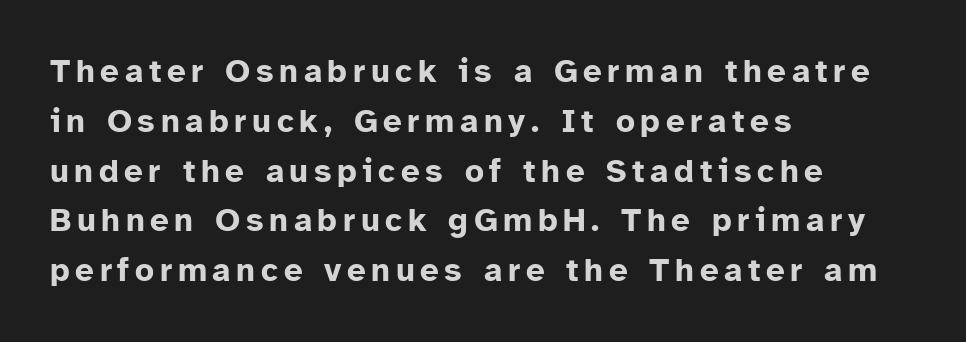
Q: Is the text bold? A: Yes.
Q: Is the text italic (slanted)? A: No, it is upright.
Q: Is the typeface a serif or a sans-serif typeface? A: Sans-serif.
Q: Is the text underlined? A: No.
Q: How is the paragraph aligned? A: Left-aligned.
Q: Is the spacing between lines tight, normal or loose? A: Normal.
Q: Width (condensed, normal, or wide)? A: Normal.
Q: Stroke contrast? A: Low.
Q: x-height? A: Medium.
Q: Monospaced? A: No.
